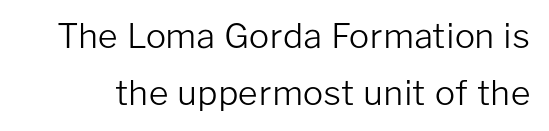
Q: Is the text bold? A: No.
Q: Is the text italic (slanted)? A: No, it is upright.
Q: Is the typeface a serif or a sans-serif typeface? A: Sans-serif.
Q: Is the text underlined? A: No.
Q: Is the spacing between letters normal or unusually wide? A: Normal.
Q: Is the spacing between lines tight, normal or loose? A: Normal.
Q: Width (condensed, normal, or wide)? A: Normal.
Q: Stroke contrast? A: Low.
Q: x-height? A: Medium.
Q: Monospaced? A: No.
